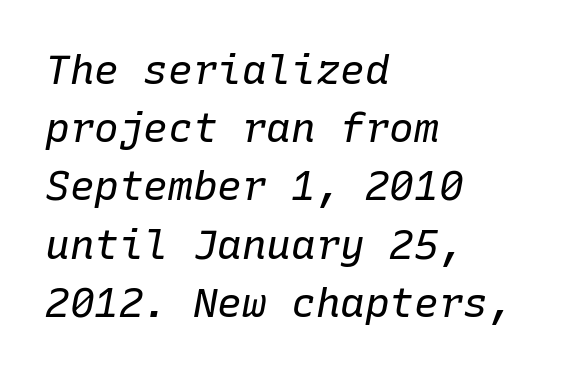
The image shows 41 px regular-weight type, italic (leaning right), monospaced; set left-aligned, normal line spacing (1.42x), normal letter spacing, not underlined; low stroke contrast and a medium x-height.
